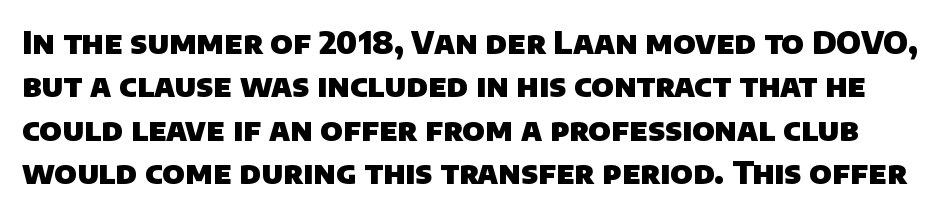
Q: Is the text bold? A: Yes.
Q: Is the typeface a serif or a sans-serif typeface? A: Sans-serif.
Q: Is the text underlined? A: No.
Q: Is the spacing between letters normal or unusually wide? A: Normal.
Q: Is the spacing between lines tight, normal or loose? A: Normal.
Q: Width (condensed, normal, or wide)? A: Normal.
Q: Stroke contrast? A: Low.
Q: x-height? A: Large.
Q: Monospaced? A: No.
